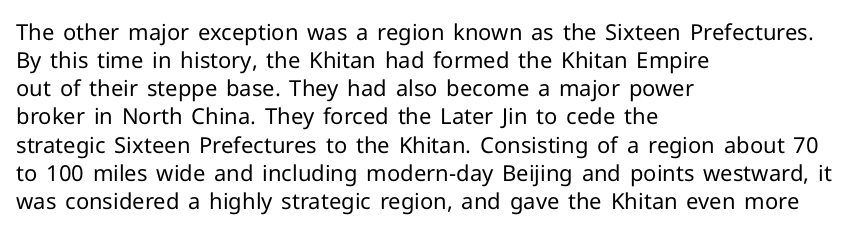
{"italic": "no", "bold": "no", "underline": "no", "align": "left", "line_spacing": "normal", "line_spacing_ratio": 1.28, "letter_spacing": "normal", "letter_spacing_em": 0.0, "glyph_px": 22}
